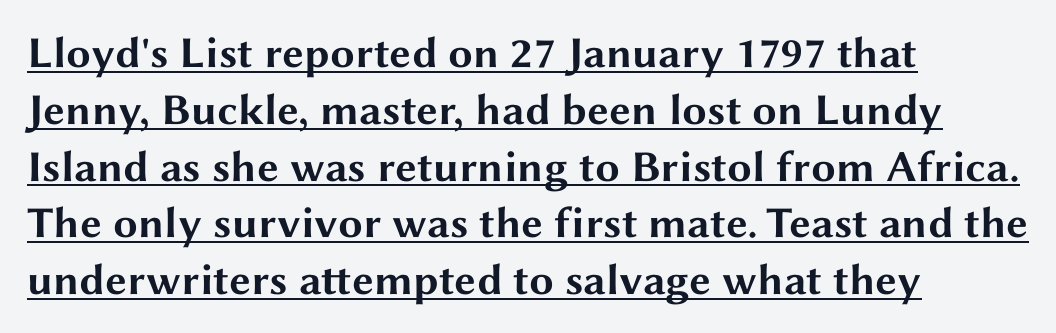
Q: Is the text bold? A: Yes.
Q: Is the text italic (slanted)? A: No, it is upright.
Q: Is the typeface a serif or a sans-serif typeface? A: Sans-serif.
Q: Is the text underlined? A: Yes.
Q: How is the paragraph aligned? A: Left-aligned.
Q: Is the spacing between letters normal or unusually wide? A: Normal.
Q: Is the spacing between lines tight, normal or loose? A: Normal.
Q: Width (condensed, normal, or wide)? A: Wide.
Q: Stroke contrast? A: Medium.
Q: x-height? A: Medium.
Q: Monospaced? A: No.
